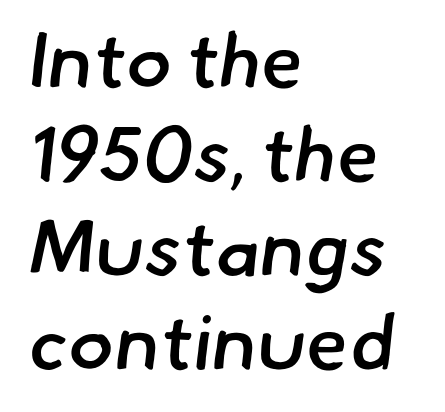
The image shows 77 px semibold sans-serif type; set left-aligned, line spacing 1.22x, normal letter spacing, not underlined; low stroke contrast and a small x-height.
